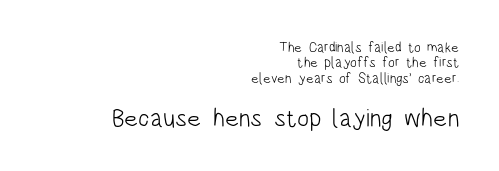
{"italic": "no", "bold": "no", "underline": "no", "align": "right", "line_spacing": "tight", "line_spacing_ratio": 1.09, "letter_spacing": "normal", "letter_spacing_em": 0.0, "larger_block": "second", "size_ratio": 1.79, "glyph_px": 25}
